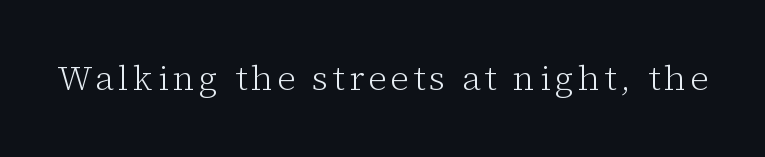
{"serif": "yes", "italic": "no", "bold": "no", "weight": "light", "width": "normal", "stroke_contrast": "low", "x_height": "medium", "monospaced": "no", "underline": "no", "glyph_px": 35}
